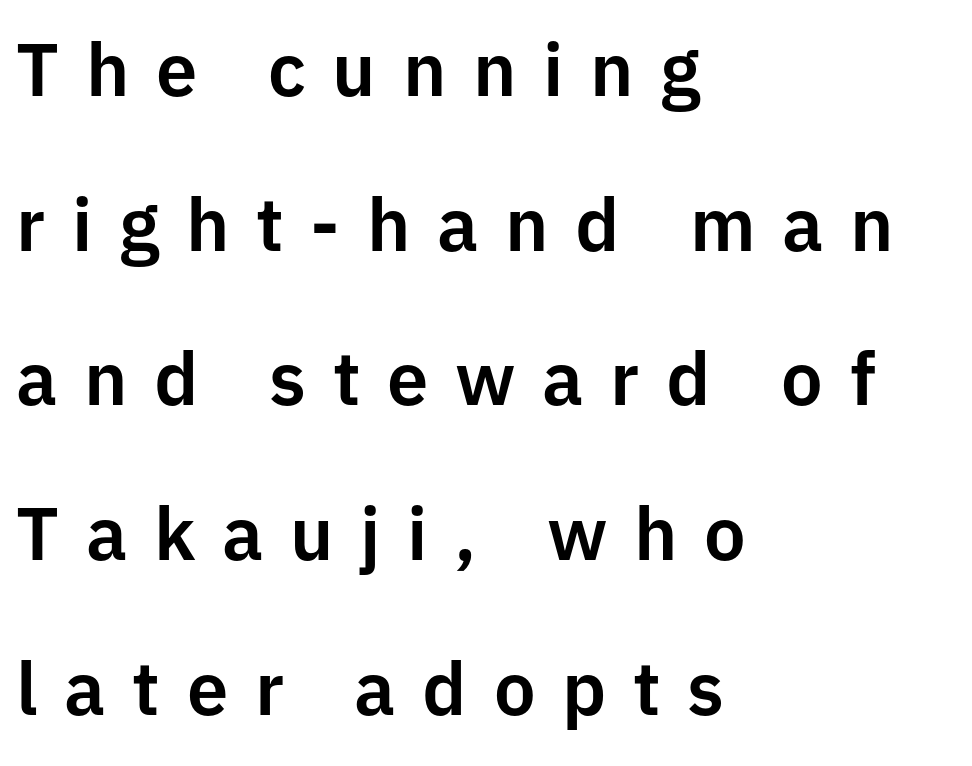
{"serif": "no", "italic": "no", "width": "normal", "stroke_contrast": "low", "x_height": "medium", "monospaced": "no", "underline": "no", "align": "left", "line_spacing": "loose", "line_spacing_ratio": 2.09, "letter_spacing": "wide", "letter_spacing_em": 0.36, "glyph_px": 74}
